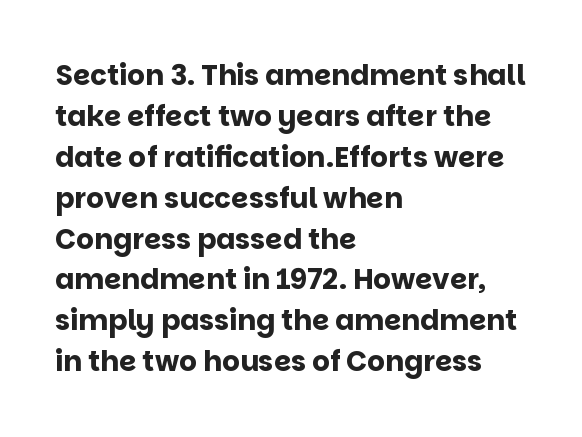
{"serif": "no", "italic": "no", "bold": "yes", "weight": "bold", "width": "normal", "stroke_contrast": "low", "x_height": "large", "monospaced": "no", "underline": "no", "align": "left", "line_spacing": "normal", "line_spacing_ratio": 1.46, "letter_spacing": "normal", "letter_spacing_em": 0.0, "glyph_px": 28}
